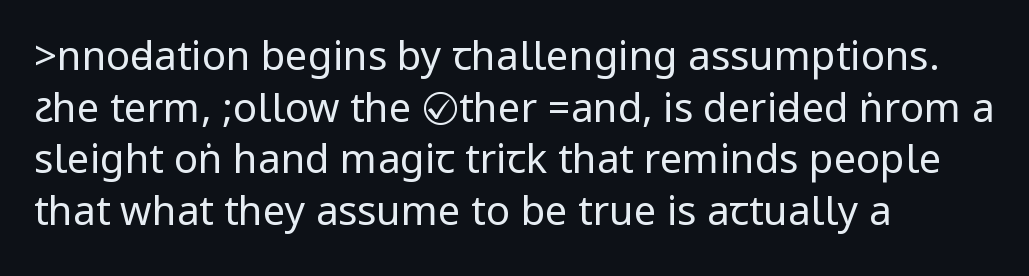
The letterforms sit shoulder to shoulder at normal distance. Clear beneath every line of the passage. Vertically, the passage feels balanced, rows spaced as you'd expect. Horizontally, the lines are justified to the leading edge only.
